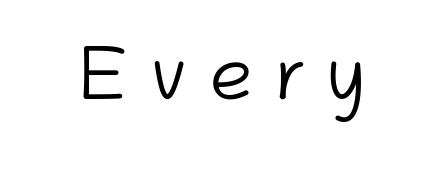
{"serif": "no", "italic": "no", "bold": "no", "weight": "light", "width": "normal", "stroke_contrast": "low", "x_height": "medium", "monospaced": "no", "underline": "no", "letter_spacing": "wide", "letter_spacing_em": 0.3, "glyph_px": 76}
